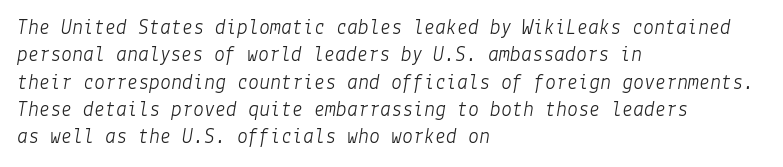
Q: Is the text bold? A: No.
Q: Is the text italic (slanted)? A: Yes, it leans right by about 9 degrees.
Q: Is the text underlined? A: No.
Q: How is the paragraph aligned? A: Left-aligned.
Q: Is the spacing between letters normal or unusually wide? A: Normal.
